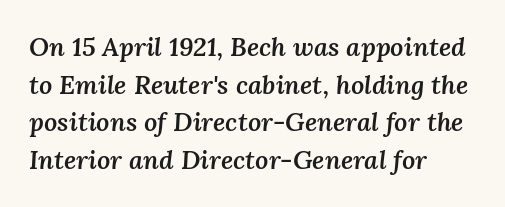
Characters are canted at an angle relative to the baseline's perpendicular. Descenders hang freely into open space. Summary of vertical rhythm: regular, with standard interline spacing. Slightly chunky letters — semibold, I'd say, not full bold. Teacher's note: observe the even left margin — that is flush-left alignment. In terms of letterspacing, this is plain default setting.
